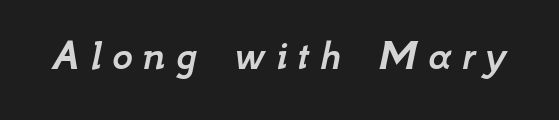
The image shows 44 px text type, italic (leaning right); set unusually wide letter spacing (+0.23 em), not underlined; low stroke contrast and a small x-height.
